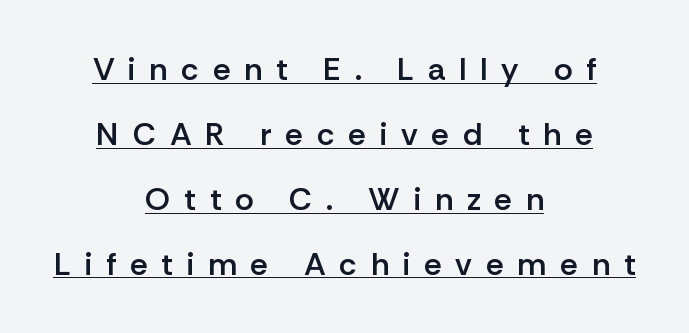
The image shows 32 px semibold sans-serif type, upright; set centered, loose line spacing (2.03x), unusually wide letter spacing (+0.43 em), underlined; low stroke contrast and a medium x-height.
